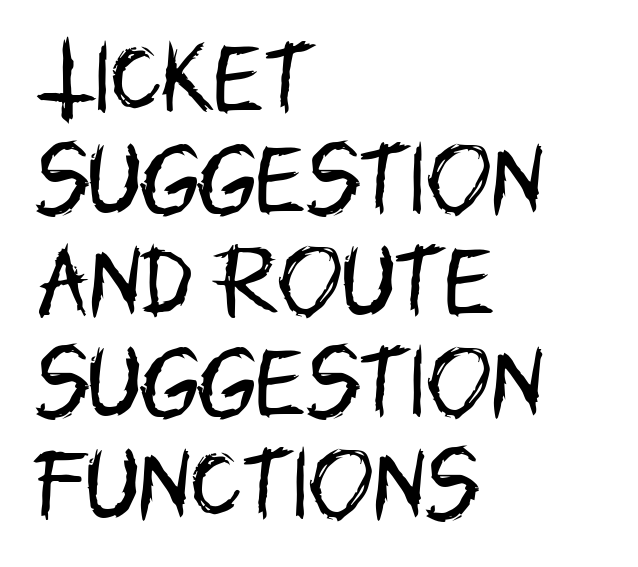
Q: Is the text bold? A: No.
Q: Is the text italic (slanted)? A: No, it is upright.
Q: Is the typeface a serif or a sans-serif typeface? A: Sans-serif.
Q: Is the text underlined? A: No.
Q: How is the paragraph aligned? A: Left-aligned.
Q: Is the spacing between letters normal or unusually wide? A: Normal.
Q: Is the spacing between lines tight, normal or loose? A: Normal.
Q: Width (condensed, normal, or wide)? A: Condensed.
Q: Stroke contrast? A: Low.
Q: x-height? A: Large.
Q: Monospaced? A: No.
